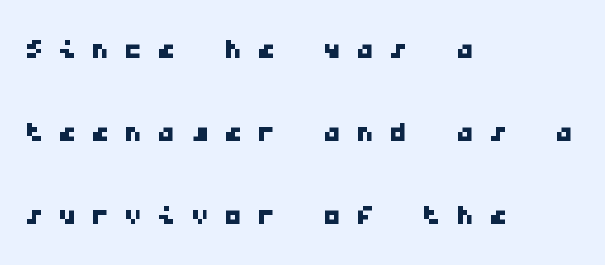
{"serif": "no", "width": "wide", "stroke_contrast": "low", "x_height": "medium", "monospaced": "yes", "underline": "no", "align": "left", "line_spacing": "loose", "line_spacing_ratio": 2.3, "letter_spacing": "wide", "letter_spacing_em": 0.42, "glyph_px": 36}
